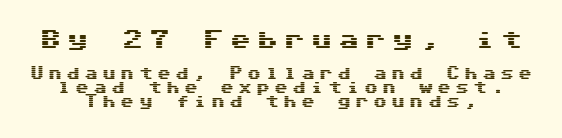
The composition opens big and finishes small. Whoever set this chose condensed vertical rhythm over breathing room. Typeset on center — no edge is straight. Loose tracking; the words dissolve into strings of separated letters. Underlining? Definitely not there. Nope, not italic — everything's standing straight.
